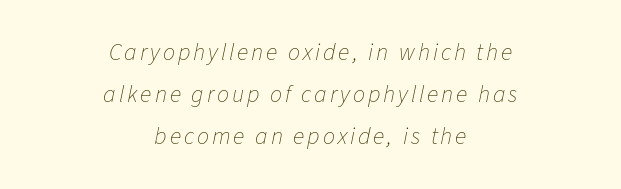
Q: Is the text bold? A: No.
Q: Is the text italic (slanted)? A: Yes, it leans right by about 11 degrees.
Q: Is the text underlined? A: No.
Q: How is the paragraph aligned? A: Centered.
